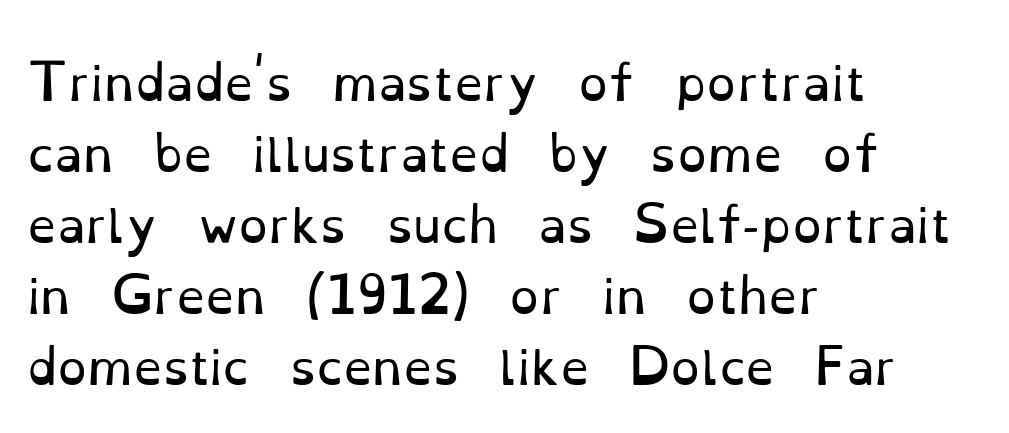
{"serif": "yes", "italic": "no", "bold": "no", "weight": "regular", "width": "normal", "stroke_contrast": "low", "x_height": "small", "monospaced": "no", "underline": "no", "align": "left", "line_spacing": "normal", "line_spacing_ratio": 1.51, "letter_spacing": "normal", "letter_spacing_em": 0.0, "glyph_px": 47}
